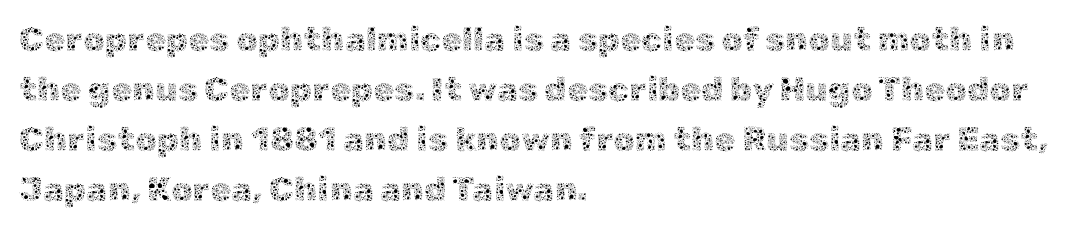
The image shows 34 px thin type, upright; set left-aligned, normal line spacing (1.47x), normal letter spacing, not underlined; a medium x-height.
